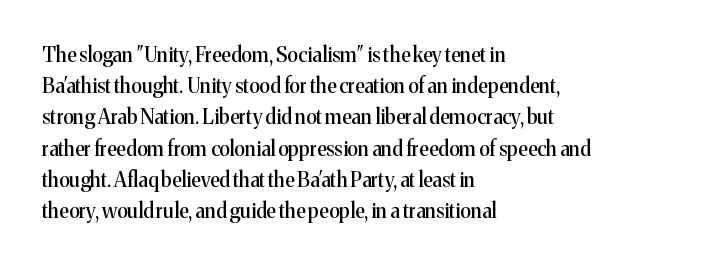
You could call the tracking neutral — neither tight nor loose. No italicization has been applied; the sample stays upright. Just letters on the line, the space beneath them empty. Compared with typical paragraphs, the rows here are spaced about the same.
